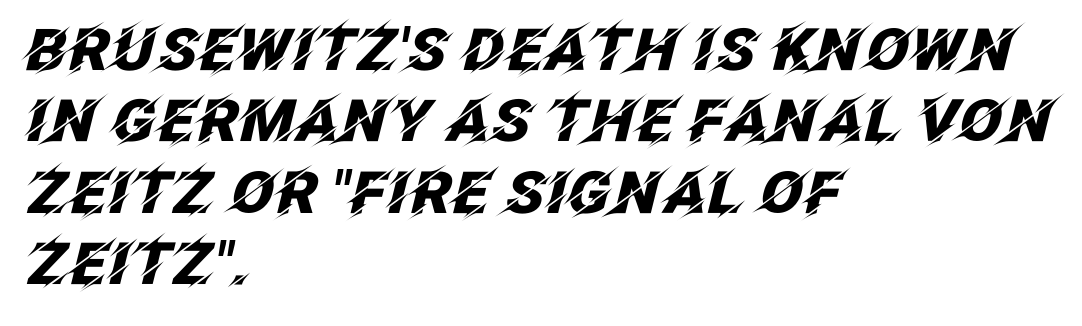
Q: Is the text bold? A: Yes.
Q: Is the text italic (slanted)? A: Yes, it leans right by about 12 degrees.
Q: Is the text underlined? A: No.
Q: How is the paragraph aligned? A: Left-aligned.
Q: Is the spacing between letters normal or unusually wide? A: Normal.
Q: Width (condensed, normal, or wide)? A: Normal.
Q: Stroke contrast? A: Low.
Q: x-height? A: Large.
Q: Monospaced? A: No.
